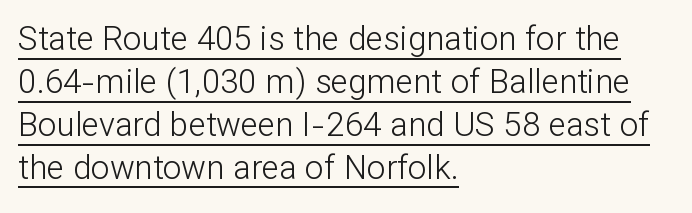
Q: Is the text bold? A: No.
Q: Is the text italic (slanted)? A: No, it is upright.
Q: Is the typeface a serif or a sans-serif typeface? A: Sans-serif.
Q: Is the text underlined? A: Yes.
Q: How is the paragraph aligned? A: Left-aligned.
Q: Is the spacing between letters normal or unusually wide? A: Normal.
Q: Is the spacing between lines tight, normal or loose? A: Normal.
Q: Width (condensed, normal, or wide)? A: Normal.
Q: Stroke contrast? A: Low.
Q: x-height? A: Medium.
Q: Monospaced? A: No.
